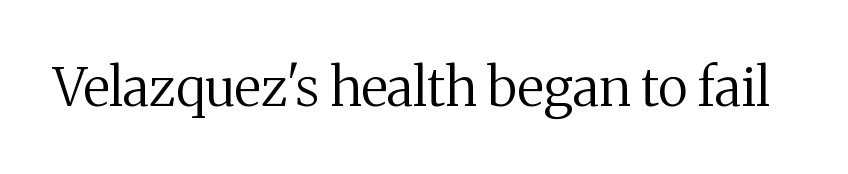
Q: Is the text bold? A: No.
Q: Is the text italic (slanted)? A: No, it is upright.
Q: Is the typeface a serif or a sans-serif typeface? A: Serif.
Q: Is the text underlined? A: No.
Q: Is the spacing between letters normal or unusually wide? A: Normal.
Q: Width (condensed, normal, or wide)? A: Normal.
Q: Stroke contrast? A: Medium.
Q: x-height? A: Medium.
Q: Monospaced? A: No.
